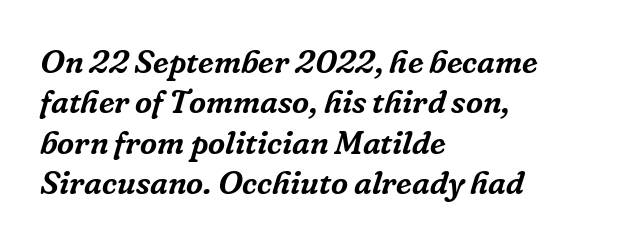
The image shows 33 px serif type, italic (leaning right); set left-aligned, line spacing 1.22x, normal letter spacing, not underlined; low stroke contrast and a medium x-height.
